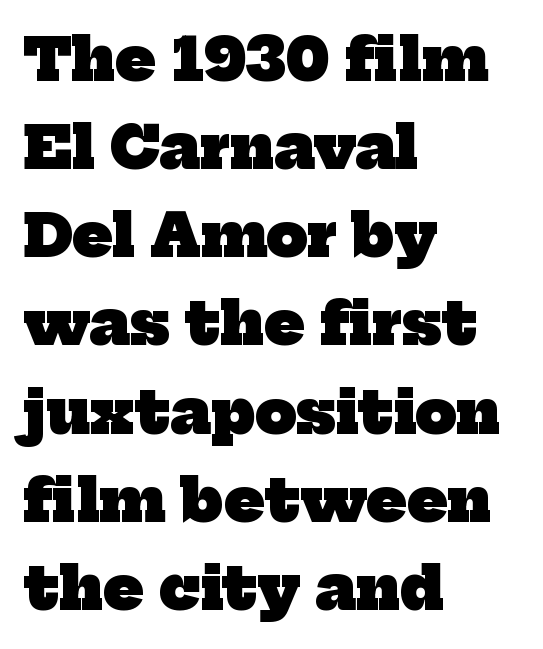
Q: Is the text bold? A: Yes.
Q: Is the typeface a serif or a sans-serif typeface? A: Serif.
Q: Is the text underlined? A: No.
Q: How is the paragraph aligned? A: Left-aligned.
Q: Is the spacing between letters normal or unusually wide? A: Normal.
Q: Is the spacing between lines tight, normal or loose? A: Normal.
Q: Width (condensed, normal, or wide)? A: Normal.
Q: Stroke contrast? A: Low.
Q: x-height? A: Medium.
Q: Monospaced? A: No.
